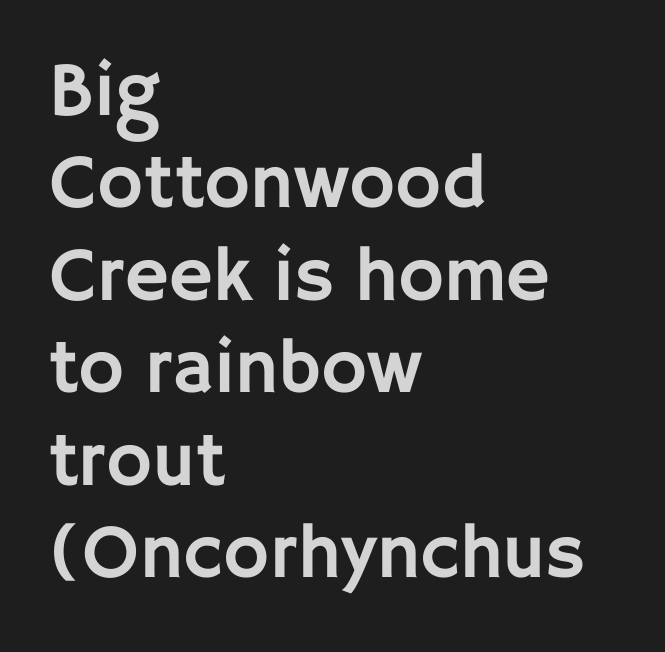
I'd call this a sans setting — the letters go barefoot. Alignment: flush left. These lines keep a tight, regular rhythm from letter to letter. You could not count columns in this text — the font is proportionally spaced. No italicization has been applied; the sample stays upright.
